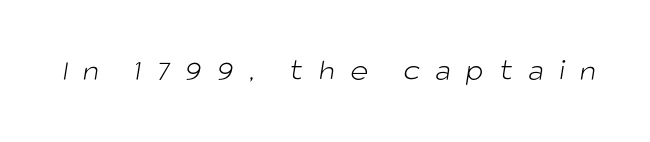
Q: Is the text bold? A: No.
Q: Is the typeface a serif or a sans-serif typeface? A: Sans-serif.
Q: Is the text underlined? A: No.
Q: Is the spacing between letters normal or unusually wide? A: Unusually wide.
Q: Width (condensed, normal, or wide)? A: Normal.
Q: Stroke contrast? A: Low.
Q: x-height? A: Large.
Q: Monospaced? A: No.
